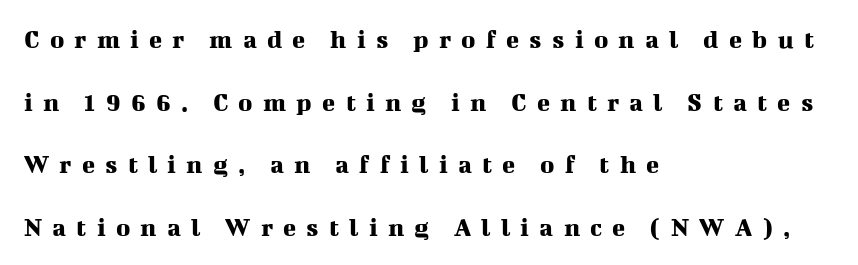
The image shows 27 px text type, upright; set left-aligned, loose line spacing (2.32x), unusually wide letter spacing (+0.38 em), not underlined.
